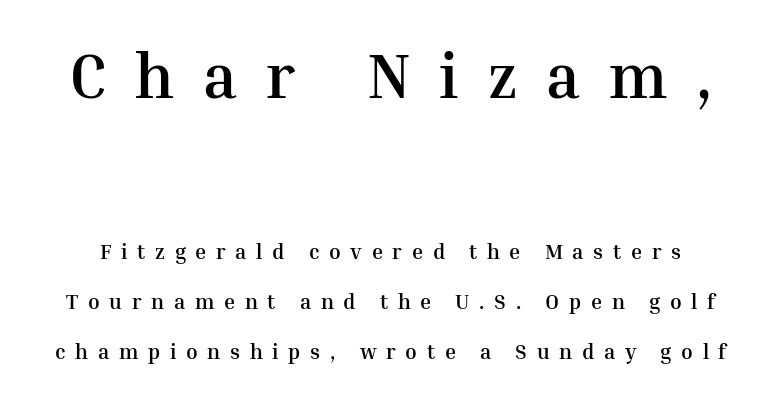
Successive baselines arrive slowly, with a big drop between each. Here the designer chose a conventional face with non-uniform glyph widths. Descenders are the only things crossing below the line. This rendering widens character spacing well past its baseline value. The composition opens big and finishes small.
